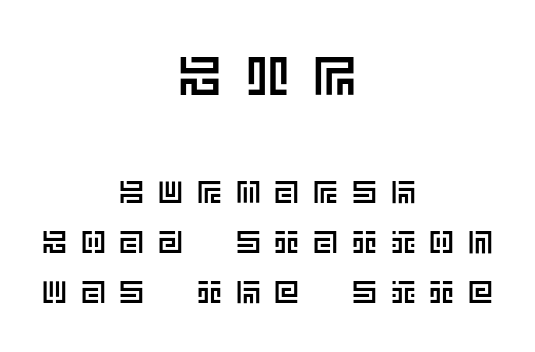
The image shows 54 px text type, upright; set centered, normal line spacing (1.62x), unusually wide letter spacing (+0.45 em), not underlined; the first (top) block is 1.74x larger; a large x-height.
